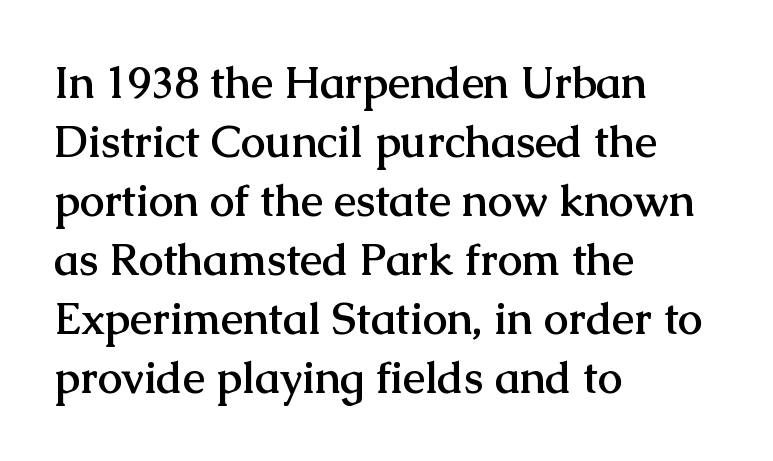
The image shows 44 px semibold serif type, upright; set left-aligned, normal line spacing (1.34x), normal letter spacing, not underlined; medium stroke contrast and a medium x-height.
